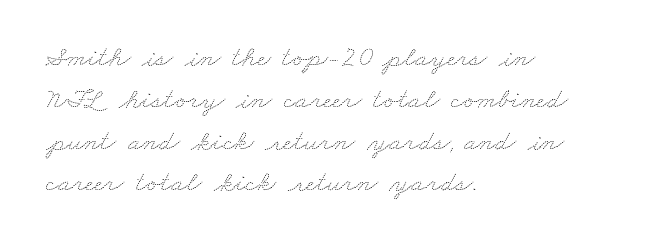
Q: Is the text bold? A: No.
Q: Is the text underlined? A: No.
Q: How is the paragraph aligned? A: Left-aligned.
Q: Is the spacing between letters normal or unusually wide? A: Normal.
Q: Is the spacing between lines tight, normal or loose? A: Normal.
Q: Width (condensed, normal, or wide)? A: Wide.
Q: Stroke contrast? A: Medium.
Q: x-height? A: Small.
Q: Monospaced? A: No.
